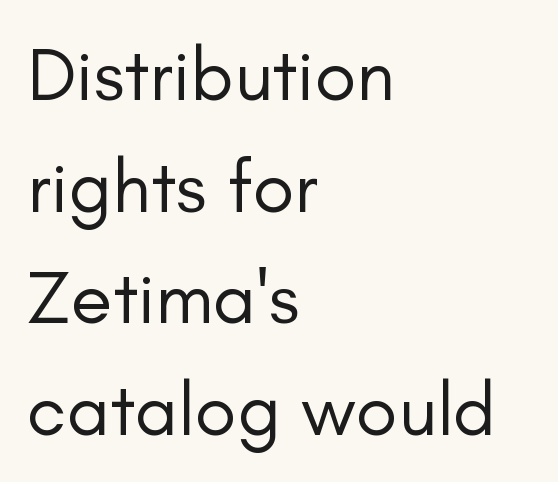
The strokes are not fattened; the text isn't bold. The face used here is proportionally spaced, like ordinary book or web type. Evenly set lines give the paragraph a standard silhouette. Standard letterfit; no display-style spreading of the glyphs. The text block is weighted toward the left margin, trailing off unevenly rightward.
